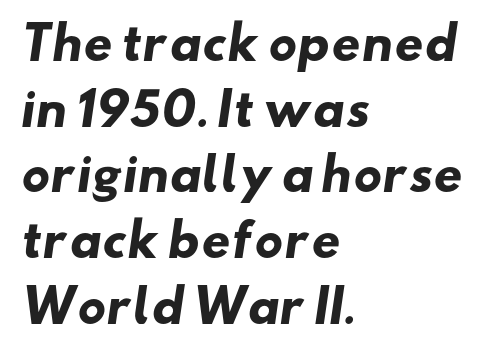
The image shows 45 px heavy, wide sans-serif type; set left-aligned, normal line spacing (1.46x), normal letter spacing, not underlined; low stroke contrast and a small x-height.
